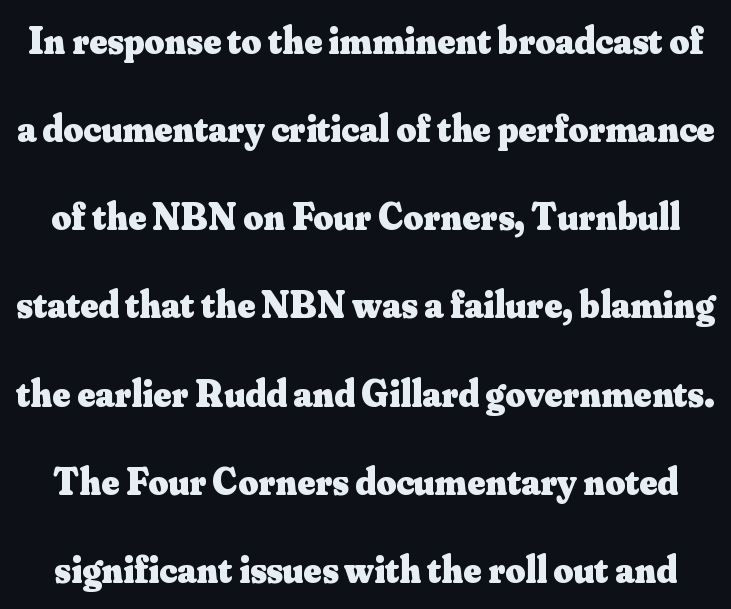
The line texture is even and compact thanks to regular tracking. Descenders are the only things crossing below the line. The text was rendered using a seriffed face with decorative stroke endings. Its strokes are broad and dark, the hallmark of bold type. The leading is generous, giving the passage an open texture. Is this a fixed-width face? No — the glyphs have proportional, varying widths.
